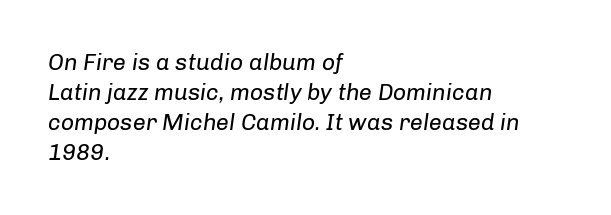
{"italic": "yes", "lean": "right", "slant_degrees": 8, "bold": "no", "underline": "no", "align": "left", "line_spacing": "normal", "line_spacing_ratio": 1.31, "letter_spacing": "normal", "letter_spacing_em": 0.0, "glyph_px": 23}
